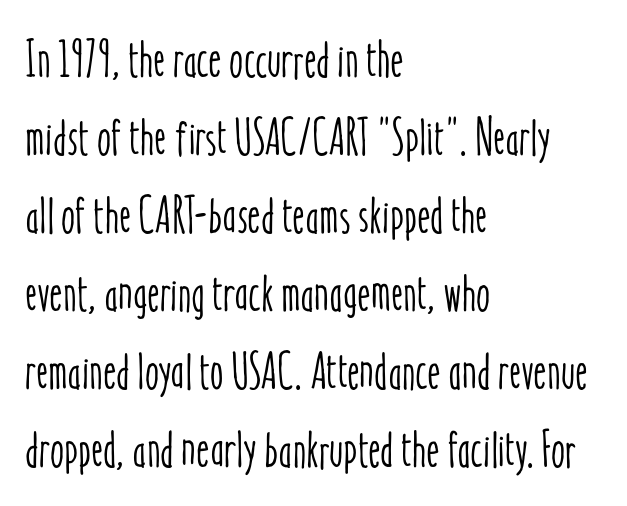
Q: Is the text italic (slanted)? A: No, it is upright.
Q: Is the text underlined? A: No.
Q: How is the paragraph aligned? A: Left-aligned.
Q: Is the spacing between letters normal or unusually wide? A: Normal.
Q: Is the spacing between lines tight, normal or loose? A: Normal.
Q: Width (condensed, normal, or wide)? A: Condensed.
Q: Stroke contrast? A: Low.
Q: x-height? A: Medium.
Q: Monospaced? A: No.
